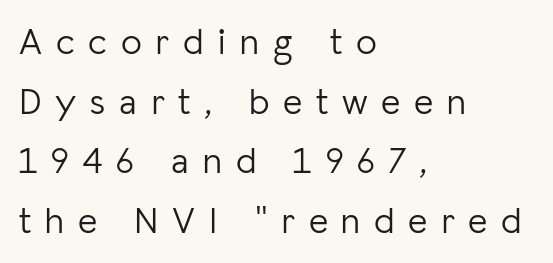
{"serif": "no", "italic": "no", "bold": "no", "weight": "light", "width": "normal", "stroke_contrast": "low", "x_height": "medium", "monospaced": "no", "underline": "no", "align": "left", "line_spacing": "normal", "line_spacing_ratio": 1.61, "letter_spacing": "wide", "letter_spacing_em": 0.37, "glyph_px": 37}
